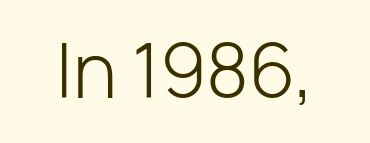
Q: Is the text bold? A: No.
Q: Is the text italic (slanted)? A: No, it is upright.
Q: Is the typeface a serif or a sans-serif typeface? A: Sans-serif.
Q: Is the text underlined? A: No.
Q: Is the spacing between letters normal or unusually wide? A: Normal.
Q: Width (condensed, normal, or wide)? A: Normal.
Q: Stroke contrast? A: Low.
Q: x-height? A: Medium.
Q: Monospaced? A: No.
